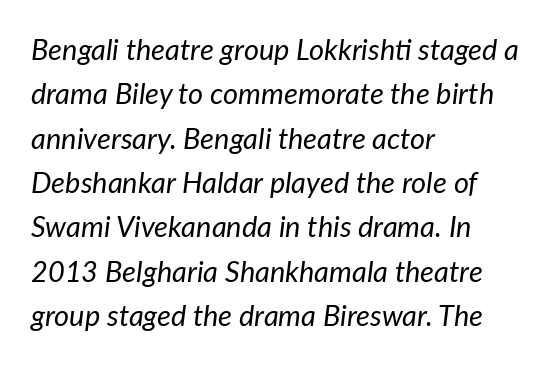
{"italic": "yes", "lean": "right", "slant_degrees": 7, "bold": "no", "weight": "regular", "width": "normal", "stroke_contrast": "low", "x_height": "medium", "monospaced": "no", "underline": "no", "align": "left", "line_spacing": "normal", "line_spacing_ratio": 1.53, "letter_spacing": "normal", "letter_spacing_em": 0.0, "glyph_px": 29}
